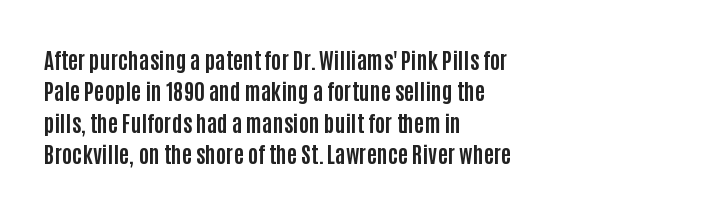
{"italic": "no", "bold": "yes", "underline": "no", "align": "left", "line_spacing": "normal", "line_spacing_ratio": 1.43, "letter_spacing": "normal", "letter_spacing_em": 0.0, "glyph_px": 22}
